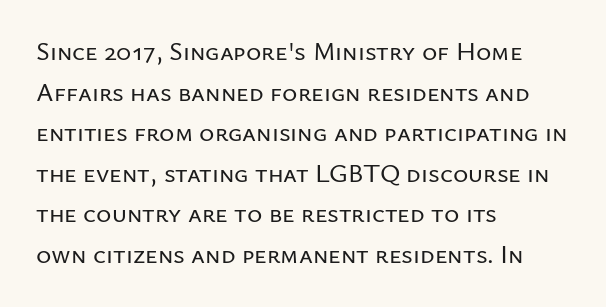
{"italic": "no", "underline": "no", "align": "left", "line_spacing": "normal", "line_spacing_ratio": 1.56, "letter_spacing": "normal", "letter_spacing_em": 0.0, "glyph_px": 26}
